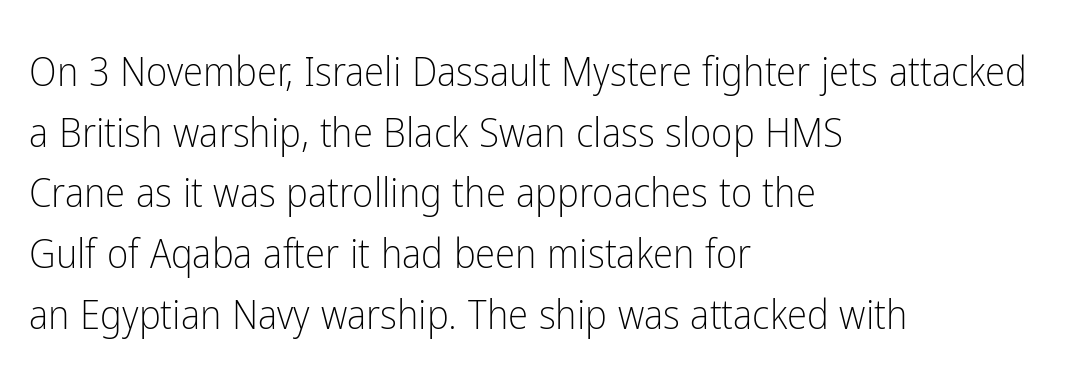
{"serif": "no", "italic": "no", "bold": "no", "weight": "light", "width": "condensed", "stroke_contrast": "low", "x_height": "medium", "monospaced": "no", "underline": "no", "align": "left", "line_spacing": "normal", "line_spacing_ratio": 1.48, "letter_spacing": "normal", "letter_spacing_em": 0.0, "glyph_px": 41}
